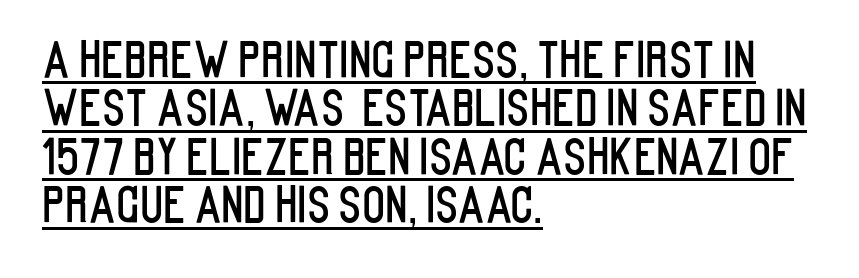
Q: Is the text italic (slanted)? A: No, it is upright.
Q: Is the typeface a serif or a sans-serif typeface? A: Sans-serif.
Q: Is the text underlined? A: Yes.
Q: How is the paragraph aligned? A: Left-aligned.
Q: Is the spacing between letters normal or unusually wide? A: Normal.
Q: Is the spacing between lines tight, normal or loose? A: Tight.
Q: Width (condensed, normal, or wide)? A: Condensed.
Q: Stroke contrast? A: Low.
Q: x-height? A: Large.
Q: Monospaced? A: No.
